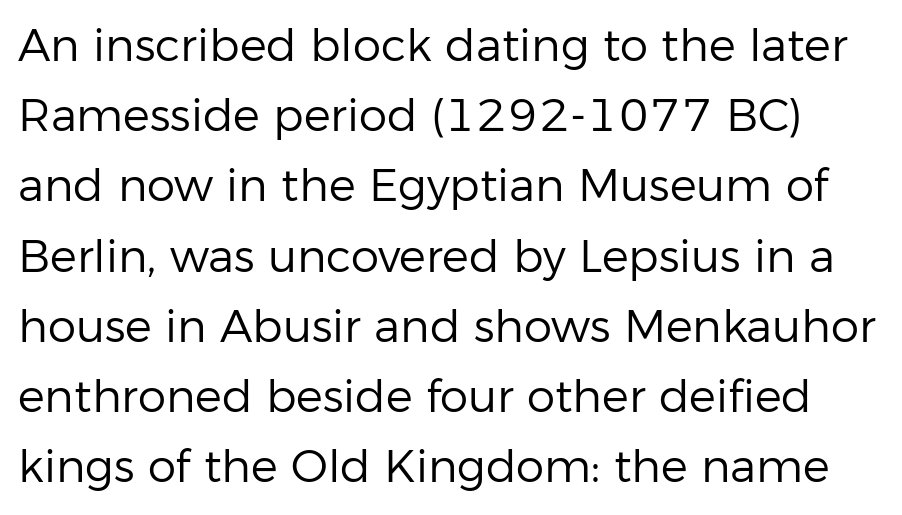
Q: Is the text bold? A: No.
Q: Is the text italic (slanted)? A: No, it is upright.
Q: Is the typeface a serif or a sans-serif typeface? A: Sans-serif.
Q: Is the text underlined? A: No.
Q: Is the spacing between letters normal or unusually wide? A: Normal.
Q: Is the spacing between lines tight, normal or loose? A: Normal.
Q: Width (condensed, normal, or wide)? A: Normal.
Q: Stroke contrast? A: Low.
Q: x-height? A: Medium.
Q: Monospaced? A: No.
